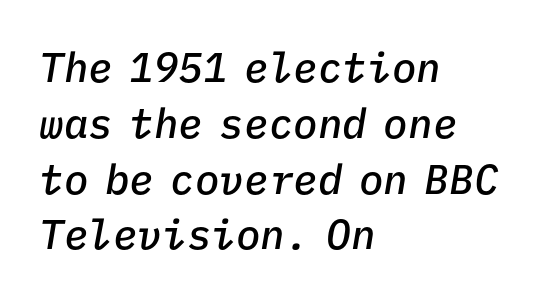
{"italic": "yes", "lean": "right", "slant_degrees": 9, "bold": "semi", "weight": "semibold", "width": "normal", "stroke_contrast": "low", "x_height": "medium", "monospaced": "yes", "underline": "no", "align": "left", "line_spacing": "normal", "line_spacing_ratio": 1.36, "letter_spacing": "normal", "letter_spacing_em": 0.0, "glyph_px": 41}
